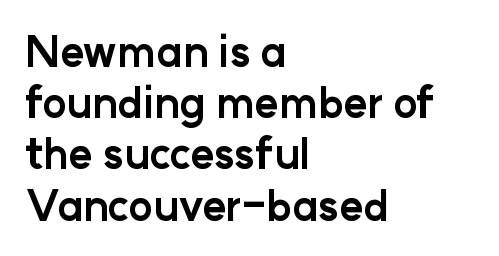
Each letter's strokes conclude bluntly, with no projecting serifs. Do the letters lean? They stand straight. Weight check: bold — yes, fully. Line starts are locked; line ends wander. The type is set solid horizontally, with unmodified tracking.
